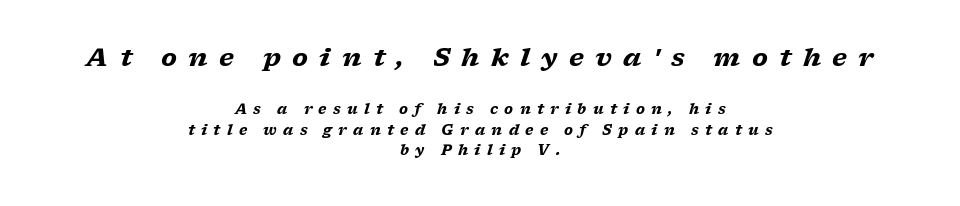
Q: Is the text bold? A: Yes.
Q: Is the text italic (slanted)? A: Yes, it leans right by about 17 degrees.
Q: Is the text underlined? A: No.
Q: How is the paragraph aligned? A: Centered.
Q: Is the spacing between letters normal or unusually wide? A: Unusually wide.
Q: Is the spacing between lines tight, normal or loose? A: Normal.
Q: Which block of text is set in a larger size, the first (top) or the second (bottom)? A: The first (top) one.
